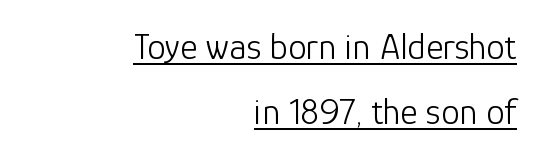
The image shows 37 px light sans-serif type, upright; set right-aligned, line spacing 1.76x, normal letter spacing, underlined; low stroke contrast and a medium x-height.
